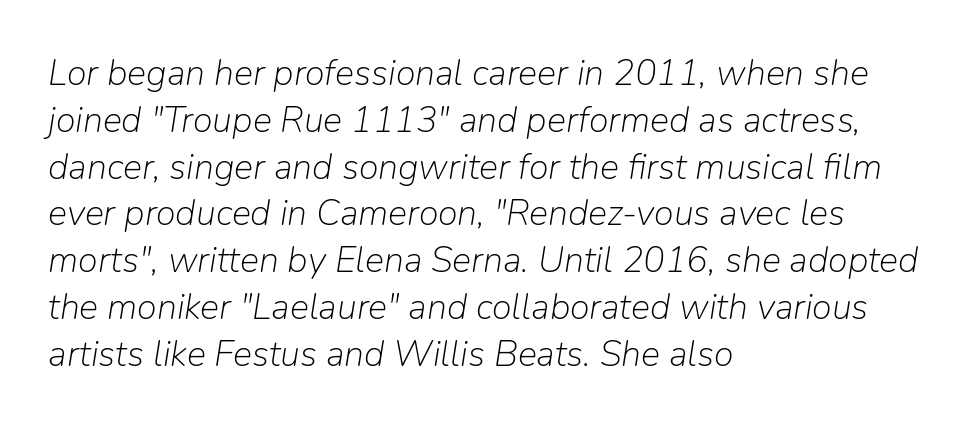
{"italic": "yes", "lean": "right", "slant_degrees": 9, "bold": "no", "weight": "light", "width": "normal", "stroke_contrast": "low", "x_height": "medium", "monospaced": "no", "underline": "no", "align": "left", "line_spacing": "normal", "line_spacing_ratio": 1.3, "letter_spacing": "normal", "letter_spacing_em": 0.0, "glyph_px": 36}
